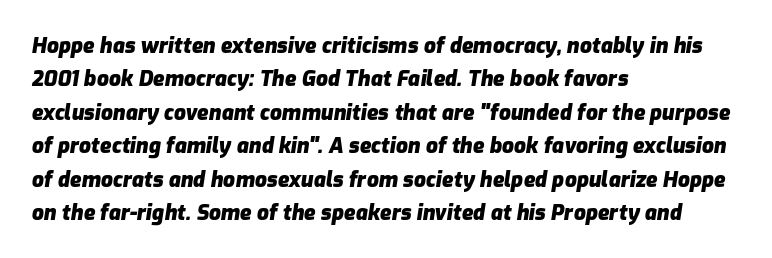
The image shows 21 px bold type, italic (leaning right); set left-aligned, normal line spacing (1.59x), normal letter spacing, not underlined.
